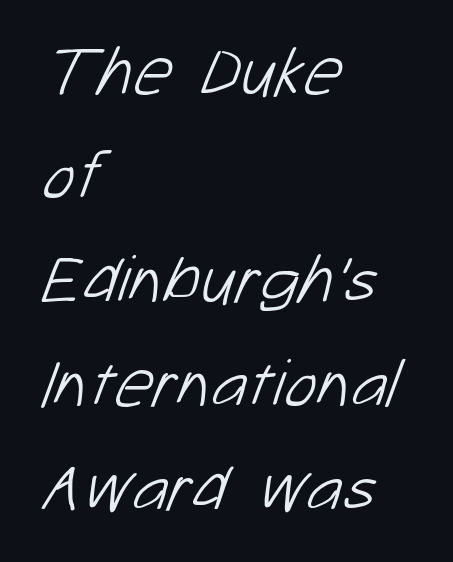
Q: Is the text bold? A: No.
Q: Is the typeface a serif or a sans-serif typeface? A: Sans-serif.
Q: Is the text underlined? A: No.
Q: How is the paragraph aligned? A: Left-aligned.
Q: Is the spacing between letters normal or unusually wide? A: Normal.
Q: Is the spacing between lines tight, normal or loose? A: Normal.
Q: Width (condensed, normal, or wide)? A: Normal.
Q: Stroke contrast? A: Low.
Q: x-height? A: Medium.
Q: Monospaced? A: No.
